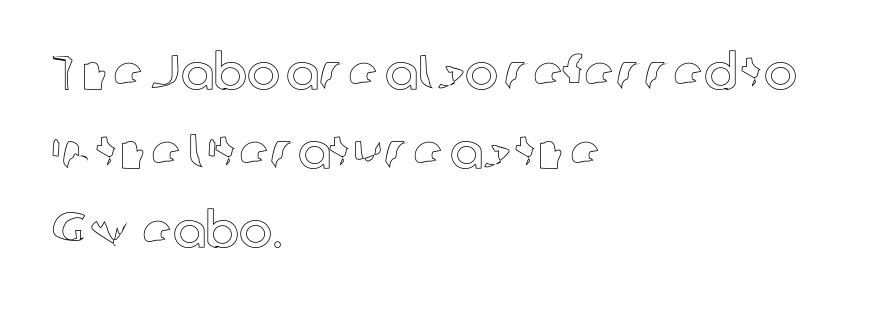
Character widths vary here, with narrow letters taking less room than wide ones. Line beginnings align vertically; line endings do not. Each row of text sits above clean, open space. Regular leading.
